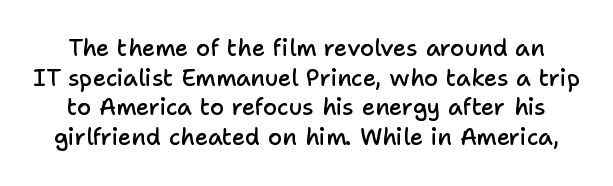
Q: Is the text bold? A: Semi-bold.
Q: Is the text italic (slanted)? A: No, it is upright.
Q: Is the text underlined? A: No.
Q: Is the spacing between letters normal or unusually wide? A: Normal.
Q: Is the spacing between lines tight, normal or loose? A: Normal.
